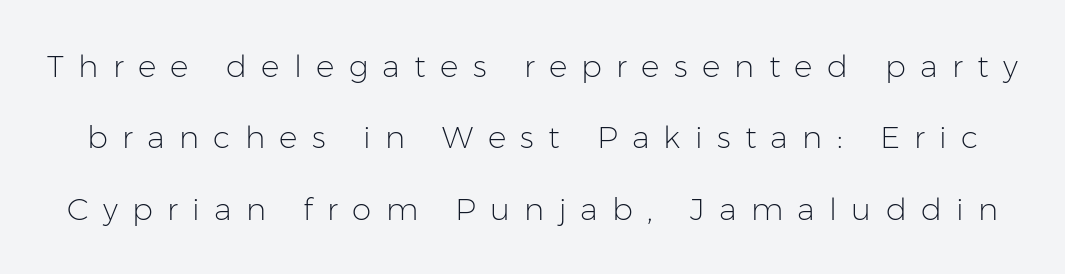
{"serif": "no", "italic": "no", "bold": "no", "weight": "light", "width": "normal", "stroke_contrast": "low", "x_height": "medium", "monospaced": "no", "underline": "no", "line_spacing": "loose", "line_spacing_ratio": 2.3, "letter_spacing": "wide", "letter_spacing_em": 0.46, "glyph_px": 31}
